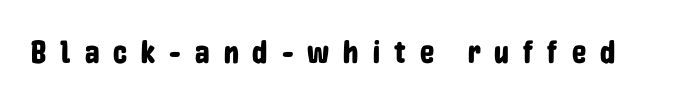
The image shows 32 px condensed sans-serif type, upright; set unusually wide letter spacing (+0.44 em), not underlined; low stroke contrast and a medium x-height.
